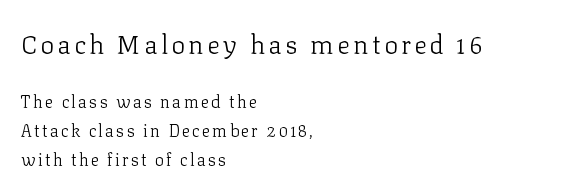
The image shows 26 px text type, upright; set left-aligned, normal line spacing (1.7x), not underlined; the first (top) block is 1.53x larger.
